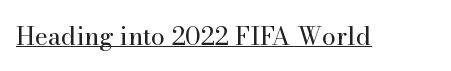
The letterforms sit at book weight or below. Posture: upright roman. Here the glyphs are tracked normally, forming tight word shapes. The words here are underlined.
